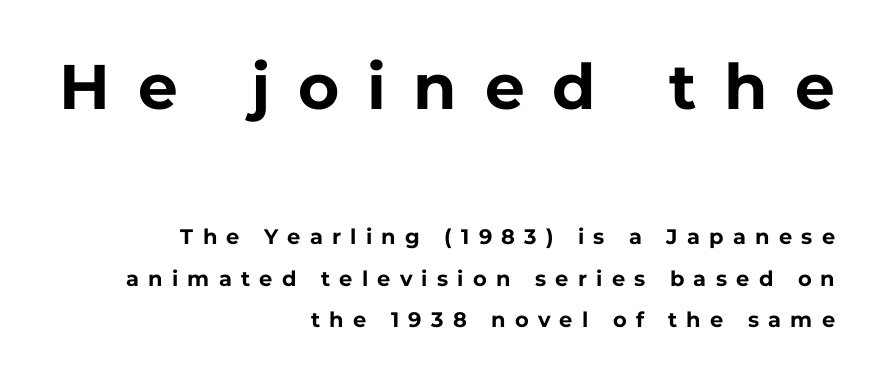
Q: Is the text bold? A: Yes.
Q: Is the text italic (slanted)? A: No, it is upright.
Q: Is the typeface a serif or a sans-serif typeface? A: Sans-serif.
Q: Is the text underlined? A: No.
Q: How is the paragraph aligned? A: Right-aligned.
Q: Is the spacing between letters normal or unusually wide? A: Unusually wide.
Q: Is the spacing between lines tight, normal or loose? A: Loose.
Q: Which block of text is set in a larger size, the first (top) or the second (bottom)? A: The first (top) one.
Q: Width (condensed, normal, or wide)? A: Normal.
Q: Stroke contrast? A: Low.
Q: x-height? A: Medium.
Q: Monospaced? A: No.
